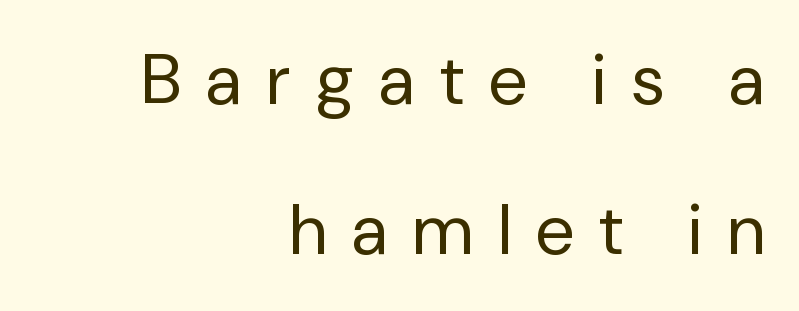
{"serif": "no", "italic": "no", "bold": "no", "weight": "regular", "width": "normal", "stroke_contrast": "low", "x_height": "medium", "monospaced": "no", "underline": "no", "align": "right", "line_spacing": "loose", "line_spacing_ratio": 2.15, "letter_spacing": "wide", "letter_spacing_em": 0.36, "glyph_px": 70}
